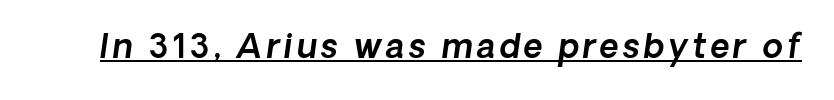
The image shows 33 px text type, italic (leaning right); set underlined; a medium x-height.
